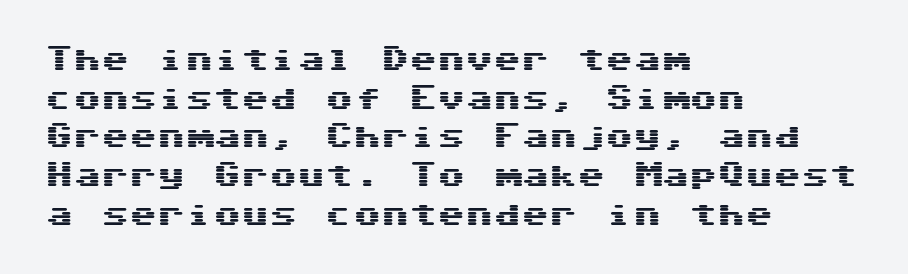
The space between consecutive lines is moderate. Are there feet on the stems? There aren't — it's a sans. Tall strokes in this sample are plumb rather than angled. Leftover space on each line is placed entirely after the last word. Letters rest on an invisible, unmarked baseline. This rendering leaves character spacing at its baseline value.
